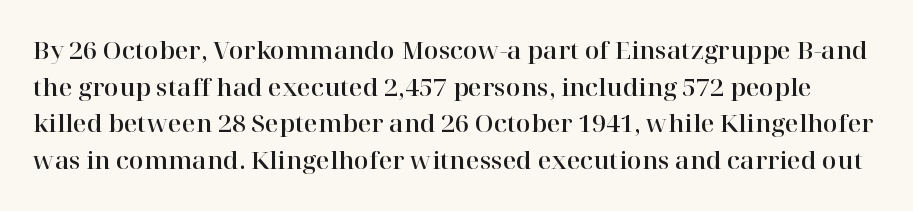
{"italic": "no", "underline": "no", "line_spacing": "normal", "line_spacing_ratio": 1.53, "letter_spacing": "normal", "letter_spacing_em": 0.0, "glyph_px": 24}
